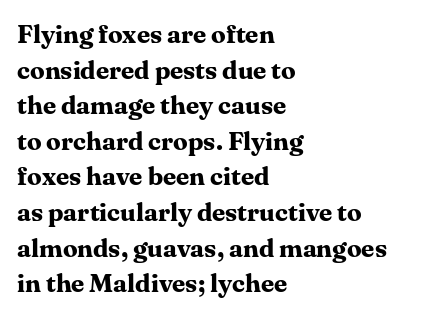
Q: Is the text bold? A: Yes.
Q: Is the text italic (slanted)? A: No, it is upright.
Q: Is the text underlined? A: No.
Q: How is the paragraph aligned? A: Left-aligned.
Q: Is the spacing between letters normal or unusually wide? A: Normal.
Q: Is the spacing between lines tight, normal or loose? A: Normal.
